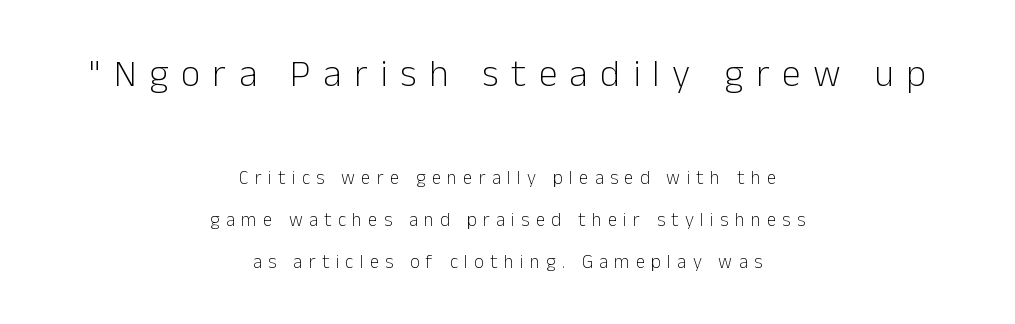
{"serif": "no", "italic": "no", "bold": "no", "weight": "light", "width": "normal", "stroke_contrast": "low", "x_height": "medium", "monospaced": "no", "underline": "no", "align": "center", "line_spacing": "loose", "line_spacing_ratio": 2.22, "letter_spacing": "wide", "letter_spacing_em": 0.33, "larger_block": "first", "size_ratio": 2.0, "glyph_px": 38}
